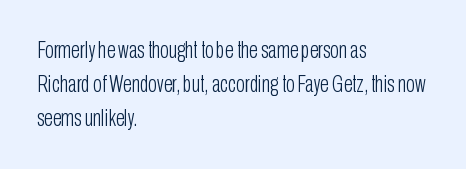
Q: Is the text bold? A: No.
Q: Is the text italic (slanted)? A: No, it is upright.
Q: Is the text underlined? A: No.
Q: How is the paragraph aligned? A: Left-aligned.
Q: Is the spacing between letters normal or unusually wide? A: Normal.
Q: Is the spacing between lines tight, normal or loose? A: Normal.
